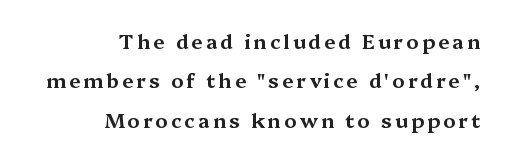
Q: Is the text italic (slanted)? A: No, it is upright.
Q: Is the text underlined? A: No.
Q: How is the paragraph aligned? A: Right-aligned.
Q: Is the spacing between lines tight, normal or loose? A: Loose.
